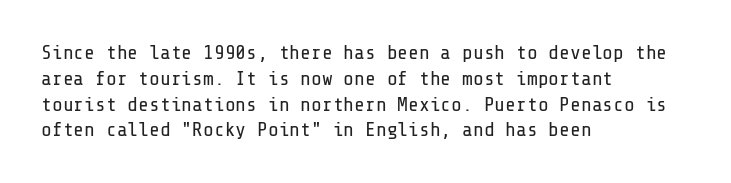
Interline gaps are of average width in this sample. Style check: upright. Tracking here is standard; glyphs follow each other at the usual distance. Stroke mass is kept to a normal reading level or below. Beneath every word, the page is bare. Leftover space on each line is placed entirely after the last word.
